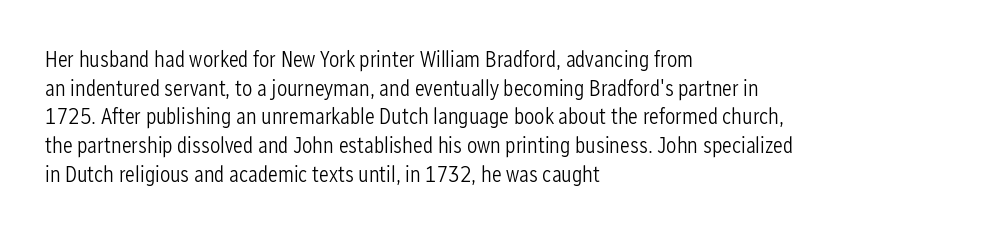
The lines sit at an ordinary, default distance from one another. The text block is weighted toward the left margin, trailing off unevenly rightward. Tracking value appears to be zero — textbook default spacing. Has an underline been added? It has not. Stroke mass is kept to a normal reading level or below.
